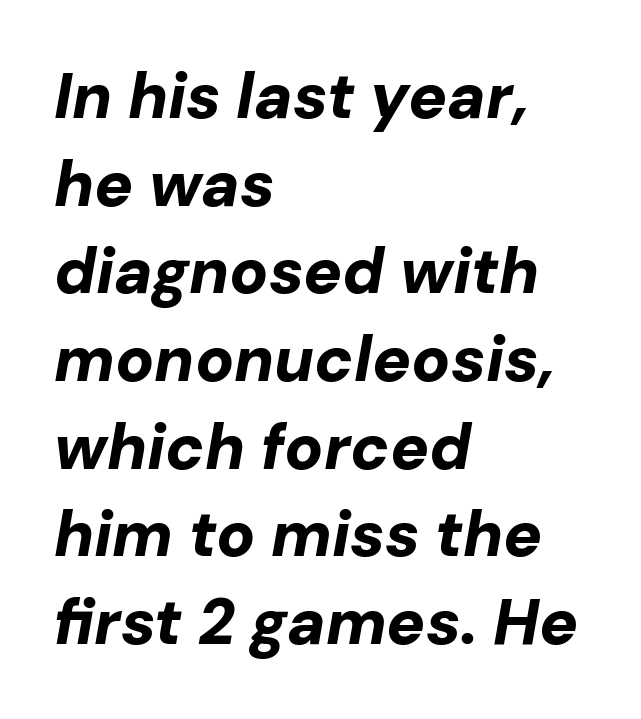
Q: Is the text bold? A: Yes.
Q: Is the text italic (slanted)? A: Yes, it leans right by about 10 degrees.
Q: Is the text underlined? A: No.
Q: How is the paragraph aligned? A: Left-aligned.
Q: Is the spacing between letters normal or unusually wide? A: Normal.
Q: Is the spacing between lines tight, normal or loose? A: Normal.
Q: Width (condensed, normal, or wide)? A: Normal.
Q: Stroke contrast? A: Low.
Q: x-height? A: Medium.
Q: Monospaced? A: No.
